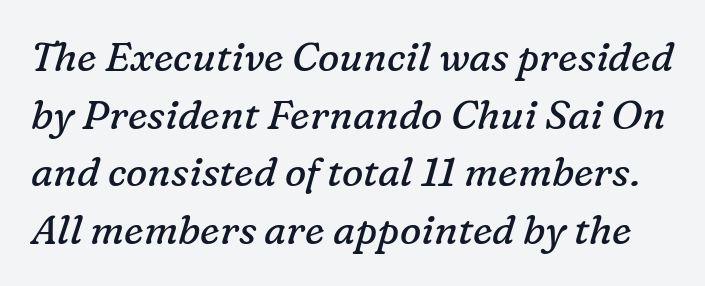
Q: Is the text bold? A: No.
Q: Is the text italic (slanted)? A: Yes, it leans right by about 16 degrees.
Q: Is the typeface a serif or a sans-serif typeface? A: Serif.
Q: Is the text underlined? A: No.
Q: Is the spacing between letters normal or unusually wide? A: Normal.
Q: Is the spacing between lines tight, normal or loose? A: Normal.
Q: Width (condensed, normal, or wide)? A: Normal.
Q: Stroke contrast? A: Low.
Q: x-height? A: Medium.
Q: Monospaced? A: No.
